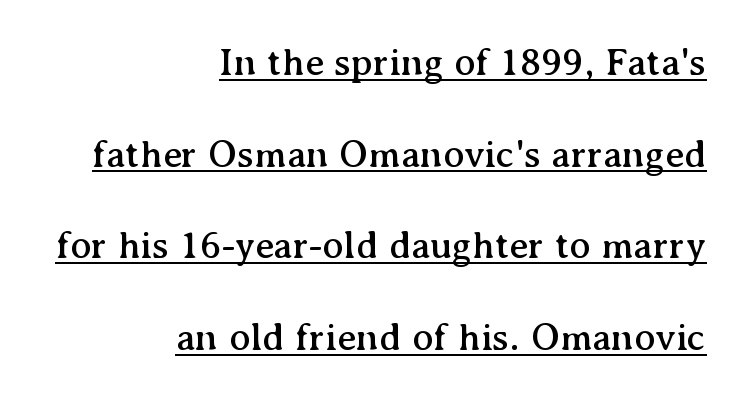
The image shows 39 px serif type, upright; set right-aligned, loose line spacing (2.35x), normal letter spacing, underlined; medium stroke contrast and a medium x-height.
